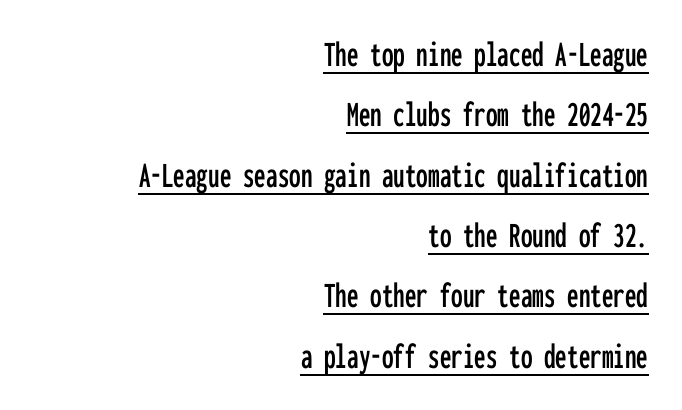
Honestly, the letter spacing is just normal — you wouldn't notice it. Line spacing here is normal. The rendering shows plain stroke endings on the letterforms — a sans-serif design. Every character here occupies the same horizontal width, giving the sample a typewriter-like rhythm. This sample carries an underscore along the baseline area.
